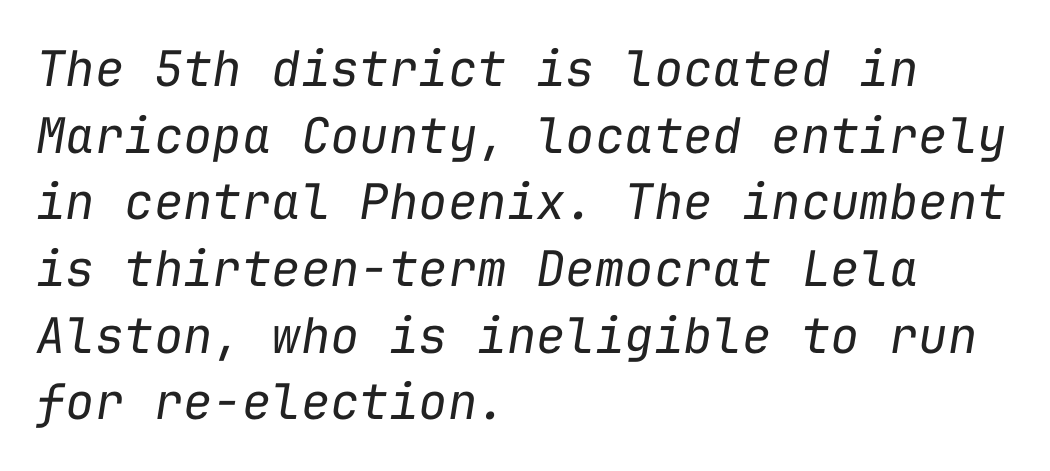
Heft: none added — not bold. If you drew a line through each stem, it would be angled. The rendering uses typewriter-style spacing with identical character cells. Teacher's note: observe the even left margin — that is flush-left alignment. Quick note: underline off. The line-height multiplier appears to be the usual default.
